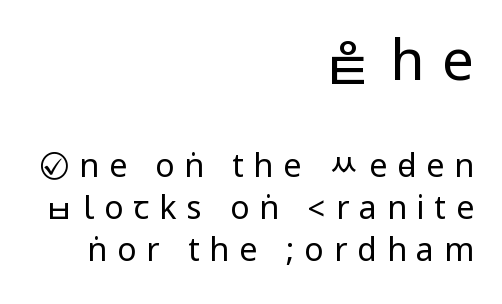
The rows are spaced the way most documents space them. Is the letter spacing exaggerated? Yes — the characters are pushed far apart. In CSS terms this would be text-align: right. Does the lettering tilt? It doesn't — this is upright. Stroke mass is kept to a normal reading level or below.
